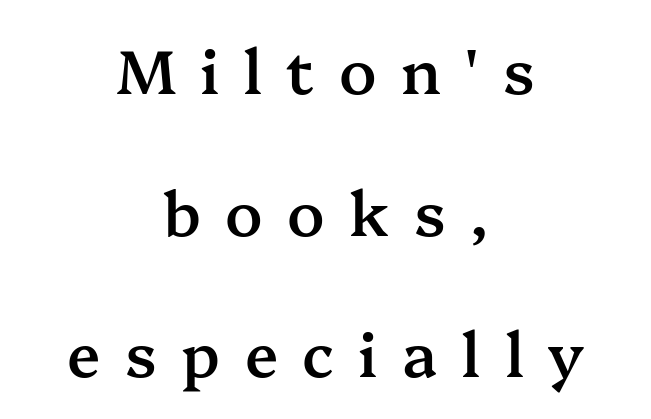
Q: Is the text bold? A: Semi-bold.
Q: Is the text italic (slanted)? A: No, it is upright.
Q: Is the typeface a serif or a sans-serif typeface? A: Serif.
Q: Is the text underlined? A: No.
Q: How is the paragraph aligned? A: Centered.
Q: Is the spacing between letters normal or unusually wide? A: Unusually wide.
Q: Is the spacing between lines tight, normal or loose? A: Loose.
Q: Width (condensed, normal, or wide)? A: Normal.
Q: Stroke contrast? A: Medium.
Q: x-height? A: Medium.
Q: Monospaced? A: No.
